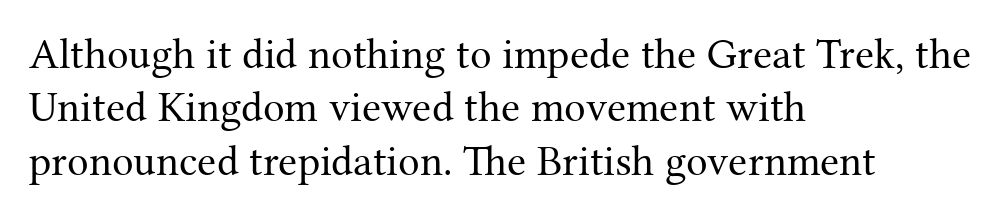
{"serif": "yes", "italic": "no", "bold": "no", "weight": "regular", "width": "normal", "stroke_contrast": "medium", "x_height": "medium", "monospaced": "no", "underline": "no", "align": "left", "line_spacing_ratio": 1.24, "letter_spacing": "normal", "letter_spacing_em": 0.0, "glyph_px": 43}
